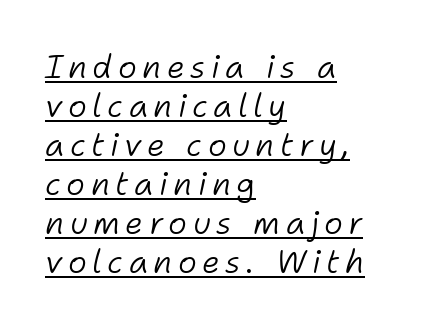
Posture: slanted. The letters advance in unequal steps, a hallmark of proportional type. Compared with a centered layout, this one pins lines to the left instead. The glyphs are accompanied by a horizontal stroke just below them.
